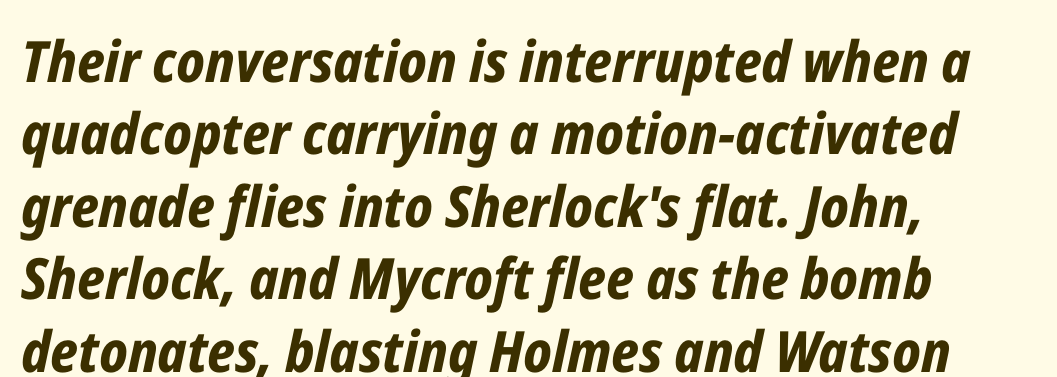
Any mark beneath the type? The region is blank. When letters slant like this, we call the style italic. No extra tracking has been applied to these lines. Line beginnings align vertically; line endings do not. Regular leading.
